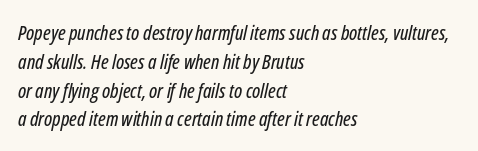
The paragraph has a hard left edge and a soft right edge. Looking at the ascenders, they clearly lean. The gaps between neighbouring characters are ordinary and unremarkable. Underlining? Definitely not there. Summary of vertical rhythm: regular, with standard interline spacing.
